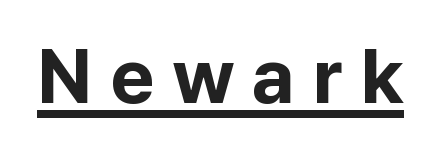
{"serif": "no", "italic": "no", "bold": "yes", "weight": "bold", "width": "normal", "stroke_contrast": "low", "x_height": "medium", "monospaced": "no", "underline": "yes", "letter_spacing": "wide", "letter_spacing_em": 0.23, "glyph_px": 77}
